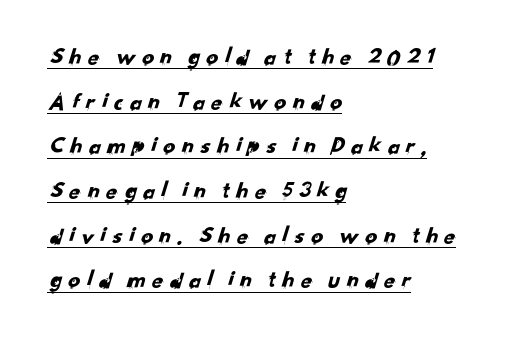
{"underline": "yes", "align": "left", "line_spacing_ratio": 1.86, "letter_spacing": "wide", "letter_spacing_em": 0.2, "glyph_px": 24}
